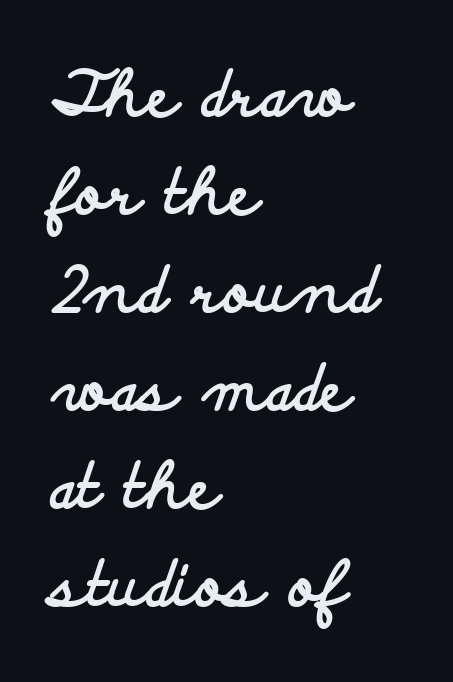
Q: Is the text bold? A: Yes.
Q: Is the text italic (slanted)? A: Yes.
Q: Is the typeface a serif or a sans-serif typeface? A: Sans-serif.
Q: Is the text underlined? A: No.
Q: How is the paragraph aligned? A: Left-aligned.
Q: Is the spacing between letters normal or unusually wide? A: Normal.
Q: Is the spacing between lines tight, normal or loose? A: Normal.
Q: Width (condensed, normal, or wide)? A: Wide.
Q: Stroke contrast? A: Low.
Q: x-height? A: Small.
Q: Monospaced? A: No.
